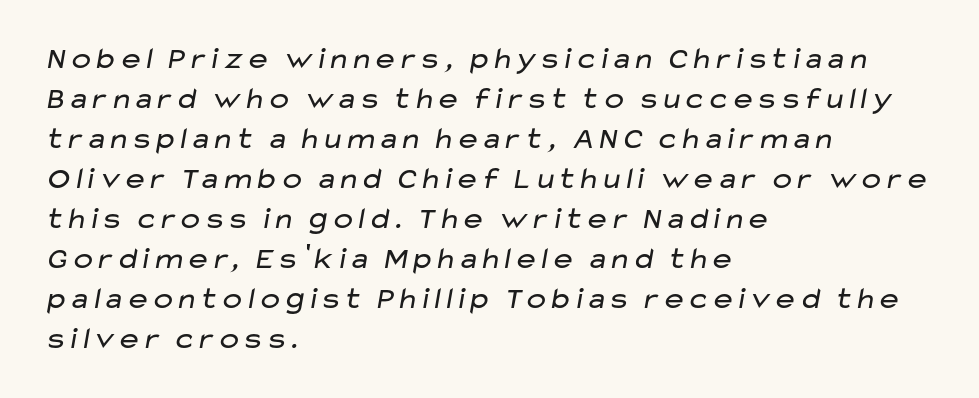
The image shows 31 px regular-weight, wide sans-serif type; set left-aligned, normal line spacing (1.29x), normal letter spacing, not underlined; low stroke contrast and a medium x-height.
